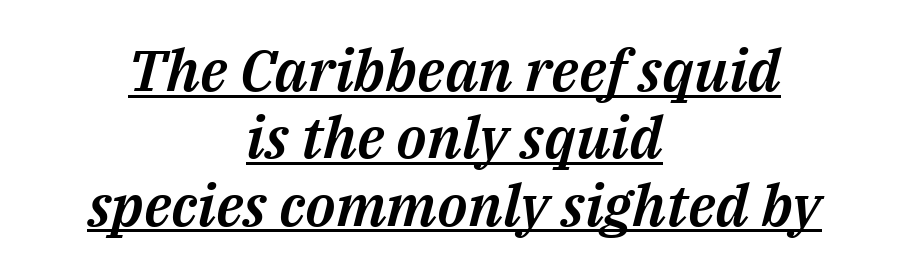
The image shows 58 px text type, italic (leaning right); set centered, line spacing 1.16x, normal letter spacing, underlined; medium stroke contrast and a medium x-height.
